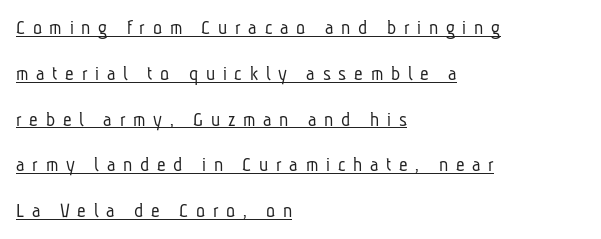
The image shows 21 px text type; set left-aligned, loose line spacing (2.18x), unusually wide letter spacing (+0.37 em), underlined.
